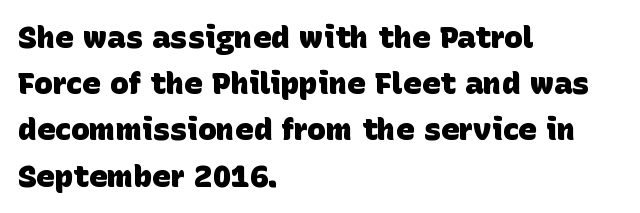
The image shows 31 px heavy sans-serif type; set left-aligned, normal line spacing (1.49x), normal letter spacing, not underlined; low stroke contrast and a large x-height.
